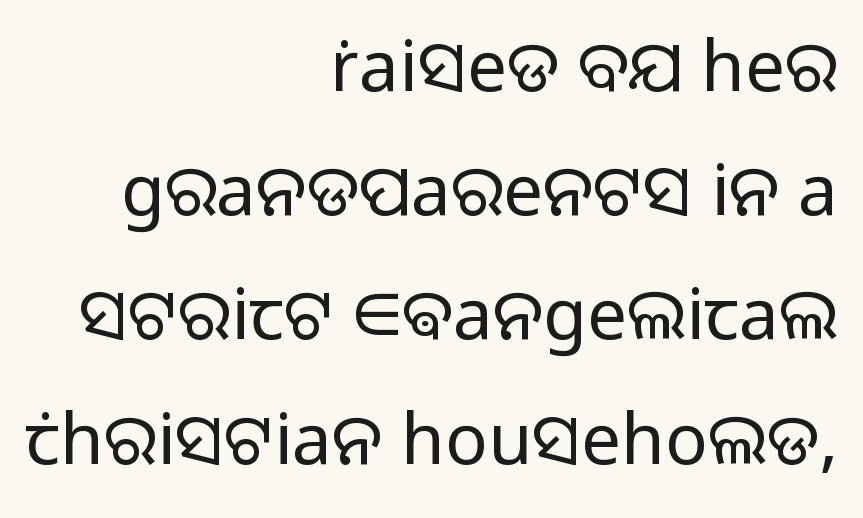
The image shows 71 px light sans-serif type, upright; set right-aligned, line spacing 1.75x, normal letter spacing, not underlined; low stroke contrast and a medium x-height.
